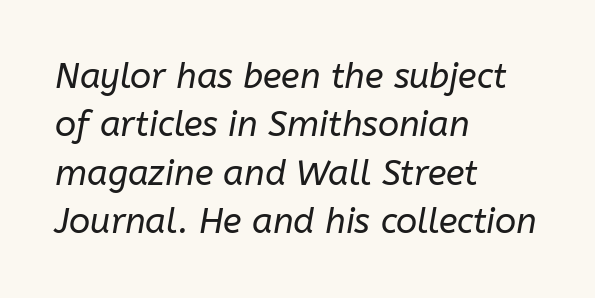
Q: Is the text bold? A: No.
Q: Is the text italic (slanted)? A: Yes, it leans right by about 10 degrees.
Q: Is the text underlined? A: No.
Q: How is the paragraph aligned? A: Left-aligned.
Q: Is the spacing between letters normal or unusually wide? A: Normal.
Q: Is the spacing between lines tight, normal or loose? A: Normal.
Q: Width (condensed, normal, or wide)? A: Normal.
Q: Stroke contrast? A: Low.
Q: x-height? A: Medium.
Q: Monospaced? A: No.
